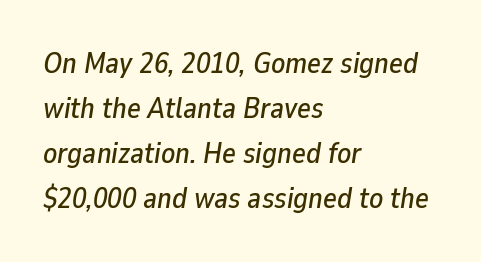
The image shows 29 px text type, italic (leaning right); set left-aligned, normal line spacing (1.55x), normal letter spacing, not underlined; low stroke contrast and a medium x-height.
